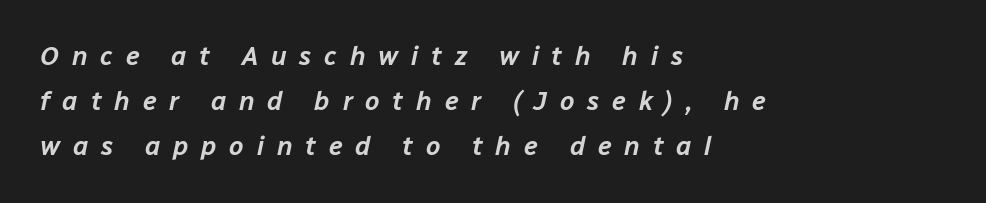
{"italic": "yes", "lean": "right", "slant_degrees": 12, "underline": "no", "align": "left", "line_spacing_ratio": 1.74, "letter_spacing": "wide", "letter_spacing_em": 0.49, "glyph_px": 26}
